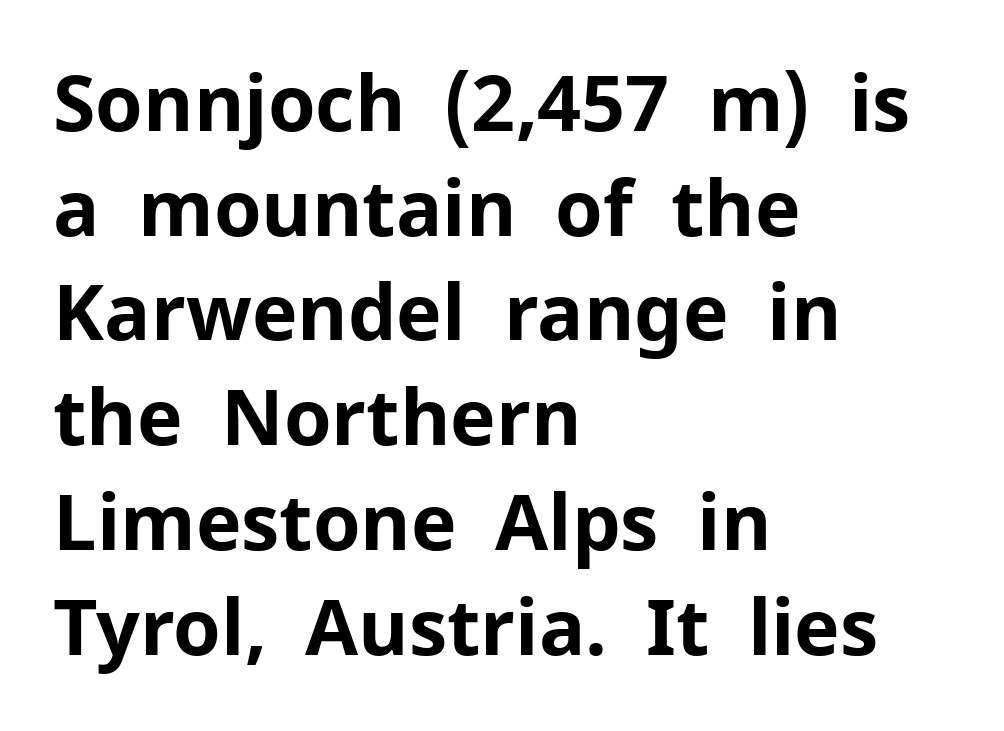
Q: Is the text bold? A: Yes.
Q: Is the text italic (slanted)? A: No, it is upright.
Q: Is the typeface a serif or a sans-serif typeface? A: Sans-serif.
Q: Is the text underlined? A: No.
Q: How is the paragraph aligned? A: Left-aligned.
Q: Is the spacing between letters normal or unusually wide? A: Normal.
Q: Is the spacing between lines tight, normal or loose? A: Normal.
Q: Width (condensed, normal, or wide)? A: Normal.
Q: Stroke contrast? A: Low.
Q: x-height? A: Medium.
Q: Monospaced? A: No.
